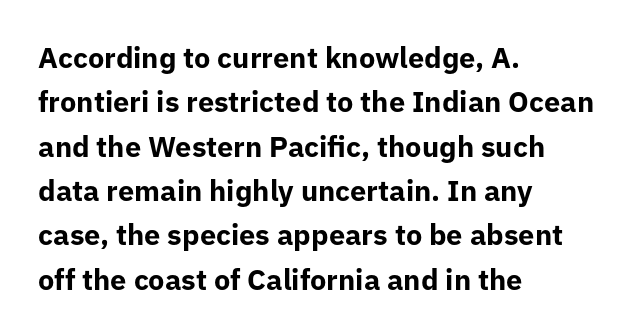
{"serif": "no", "italic": "no", "bold": "yes", "weight": "bold", "width": "normal", "stroke_contrast": "low", "x_height": "medium", "monospaced": "no", "underline": "no", "align": "left", "line_spacing": "normal", "line_spacing_ratio": 1.53, "letter_spacing": "normal", "letter_spacing_em": 0.0, "glyph_px": 29}
